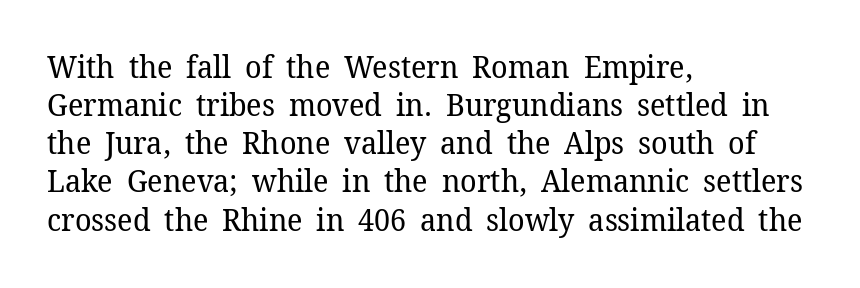
Heft: none added — not bold. The tracking reads as untouched default to a designer's eye. A bare baseline throughout the passage. This sample has the flowing, uneven cadence of proportional lettering.
